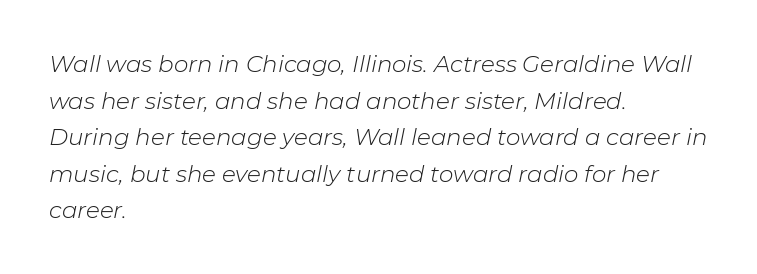
These lines sit exactly where default settings would place them. Standard letterfit; no display-style spreading of the glyphs. The typesetter chose a ragged-right arrangement here. The gap between lines stays unmarked. Vertical stems look standard width or narrower in stroke. Notice how the stems are inclined rather than vertical — that's the hallmark of italics.
